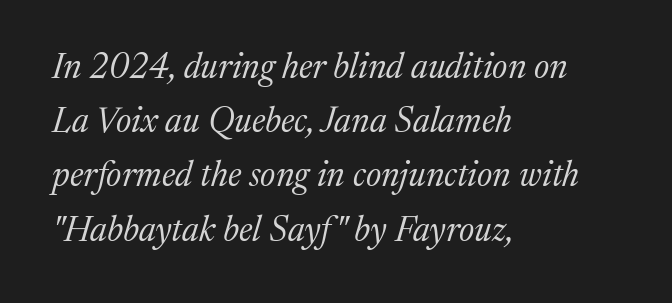
The image shows 35 px regular-weight serif type, italic (leaning right); set left-aligned, normal line spacing (1.55x), normal letter spacing, not underlined; medium stroke contrast and a medium x-height.
